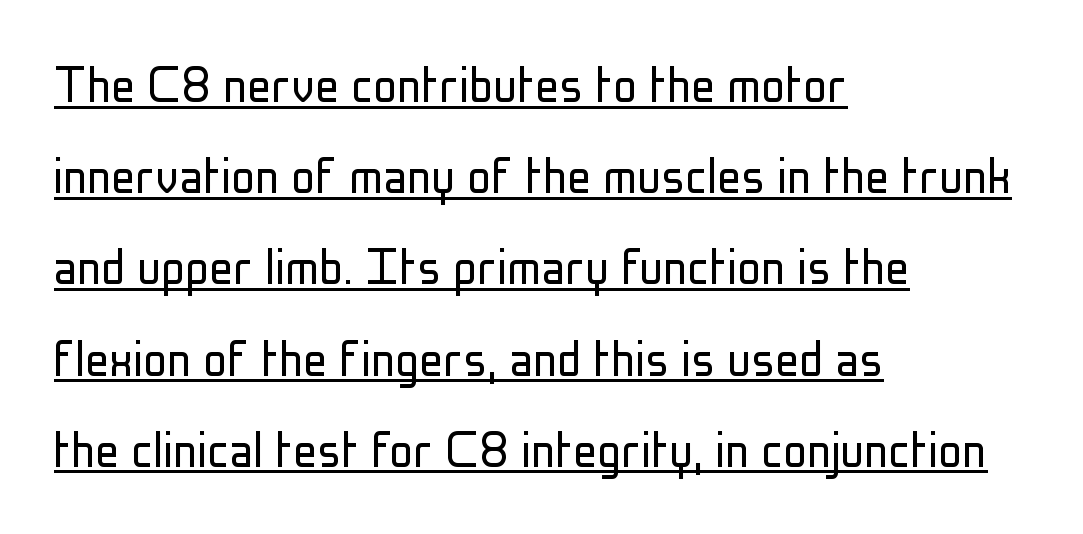
{"serif": "no", "italic": "no", "bold": "no", "weight": "light", "width": "condensed", "stroke_contrast": "low", "x_height": "medium", "monospaced": "no", "underline": "yes", "align": "left", "line_spacing": "normal", "line_spacing_ratio": 1.52, "letter_spacing": "normal", "letter_spacing_em": 0.0, "glyph_px": 60}
